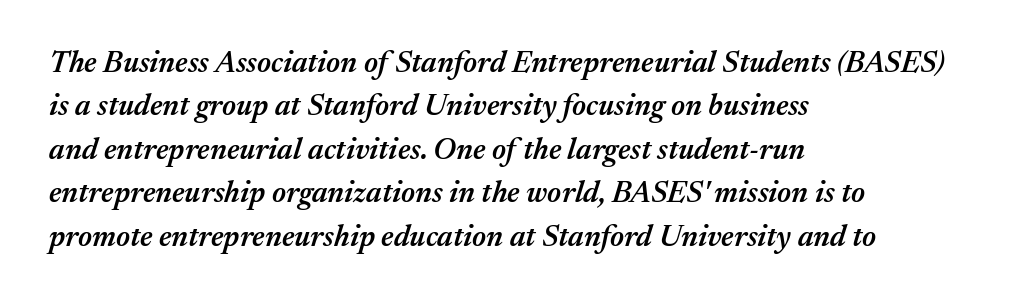
Q: Is the text bold? A: Semi-bold.
Q: Is the text italic (slanted)? A: Yes, it leans right by about 17 degrees.
Q: Is the text underlined? A: No.
Q: How is the paragraph aligned? A: Left-aligned.
Q: Is the spacing between letters normal or unusually wide? A: Normal.
Q: Is the spacing between lines tight, normal or loose? A: Normal.
Q: Width (condensed, normal, or wide)? A: Normal.
Q: Stroke contrast? A: Medium.
Q: x-height? A: Medium.
Q: Monospaced? A: No.
